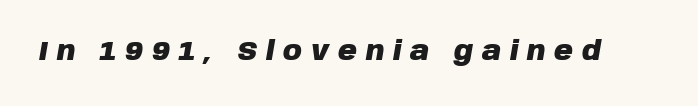
Plenty of ink on the page — the face is bold. Short note: letters widely spaced. The passage shown is not underscored anywhere. Every character sits at an angle, as italics do.
